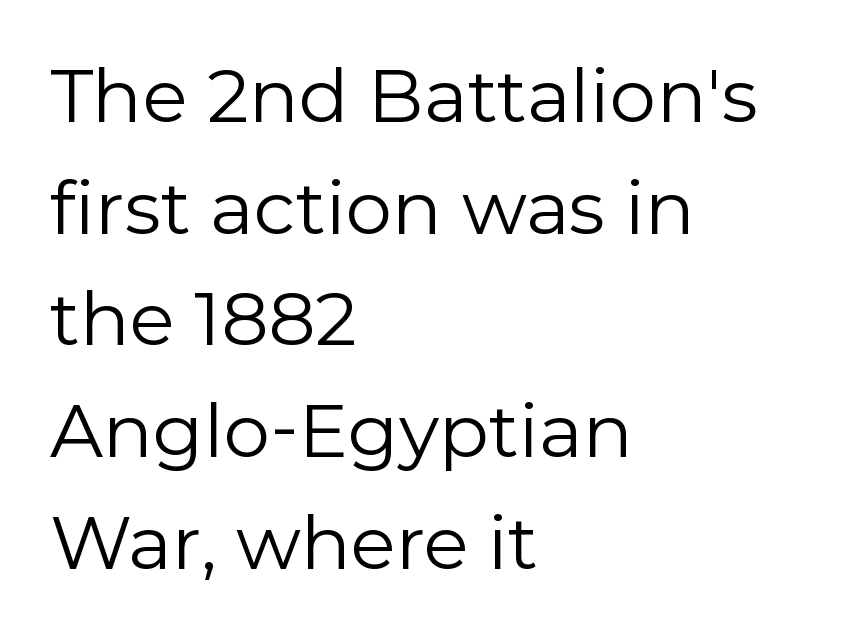
The image shows 74 px regular-weight sans-serif type, upright; set left-aligned, normal line spacing (1.51x), normal letter spacing, not underlined; low stroke contrast and a medium x-height.
